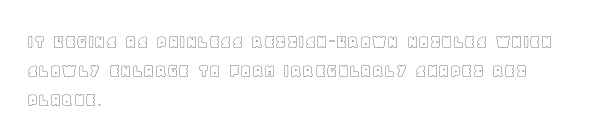
Default kerning and tracking; the words read as compact shapes. The type sits square on the baseline with zero lean. How would I describe the line gaps? Plain and ordinary. The zone under the glyphs is completely vacant. The lines are quadded left.
